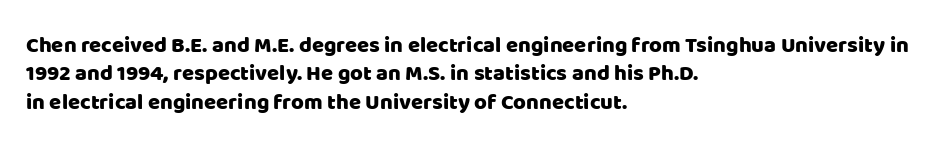
{"italic": "no", "underline": "no", "align": "left", "line_spacing": "normal", "line_spacing_ratio": 1.29, "letter_spacing": "normal", "letter_spacing_em": 0.0, "glyph_px": 22}
